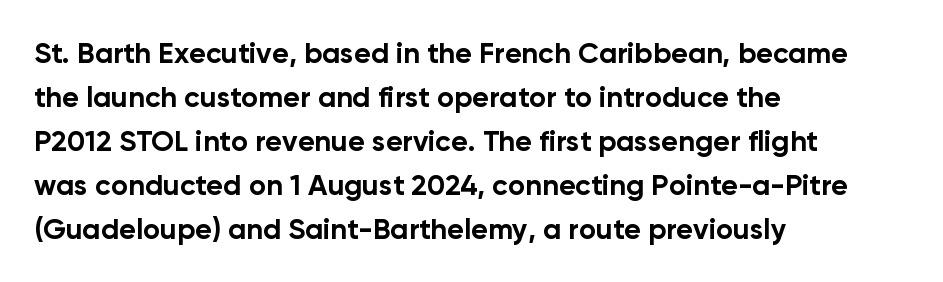
Q: Is the text bold? A: Yes.
Q: Is the text italic (slanted)? A: No, it is upright.
Q: Is the typeface a serif or a sans-serif typeface? A: Sans-serif.
Q: Is the text underlined? A: No.
Q: How is the paragraph aligned? A: Left-aligned.
Q: Is the spacing between letters normal or unusually wide? A: Normal.
Q: Is the spacing between lines tight, normal or loose? A: Normal.
Q: Width (condensed, normal, or wide)? A: Normal.
Q: Stroke contrast? A: Low.
Q: x-height? A: Medium.
Q: Monospaced? A: No.
